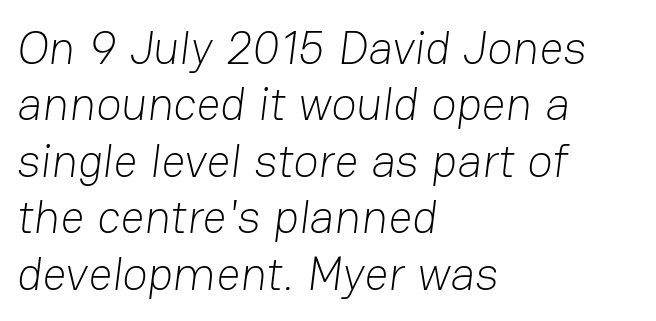
Q: Is the text bold? A: No.
Q: Is the typeface a serif or a sans-serif typeface? A: Sans-serif.
Q: Is the text underlined? A: No.
Q: How is the paragraph aligned? A: Left-aligned.
Q: Is the spacing between letters normal or unusually wide? A: Normal.
Q: Width (condensed, normal, or wide)? A: Normal.
Q: Stroke contrast? A: Low.
Q: x-height? A: Medium.
Q: Monospaced? A: No.
